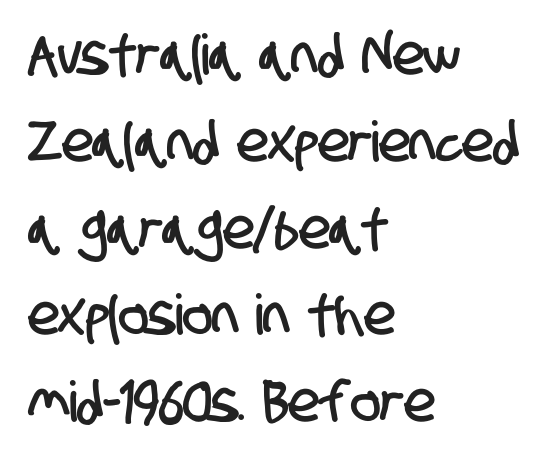
The image shows 56 px condensed sans-serif type; set left-aligned, normal line spacing (1.55x), normal letter spacing, not underlined; low stroke contrast and a large x-height.
